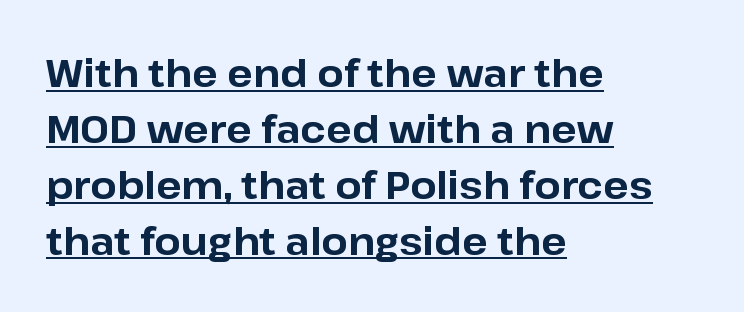
The face used here is a sans, in the tradition of grotesques and geometrics. Standard letterfit; no display-style spreading of the glyphs. This is the regular roman posture of the typeface. Line starts are locked; line ends wander. Is there much room between lines? A standard amount, neither cramped nor airy. Look at the stroke-to-counter ratio: heavy, a bold.
